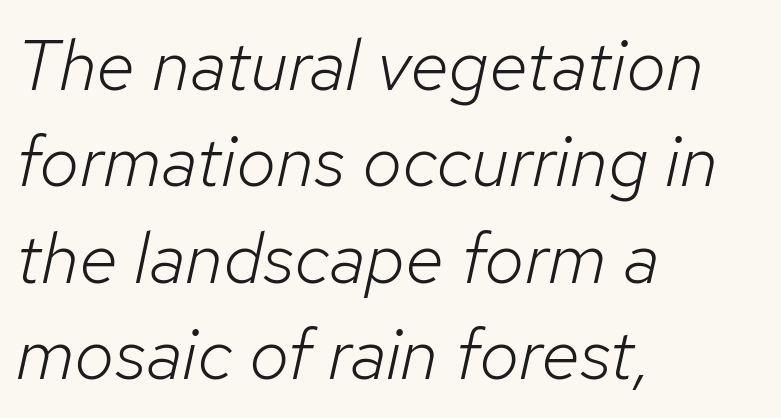
The image shows 72 px light type, italic (leaning right); set left-aligned, normal line spacing (1.34x), normal letter spacing, not underlined; low stroke contrast and a medium x-height.
